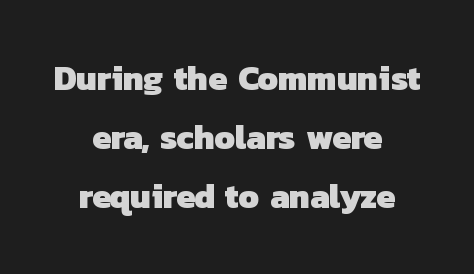
Q: Is the text bold? A: Yes.
Q: Is the typeface a serif or a sans-serif typeface? A: Sans-serif.
Q: Is the text underlined? A: No.
Q: How is the paragraph aligned? A: Centered.
Q: Is the spacing between letters normal or unusually wide? A: Normal.
Q: Width (condensed, normal, or wide)? A: Normal.
Q: Stroke contrast? A: Low.
Q: x-height? A: Medium.
Q: Monospaced? A: No.
